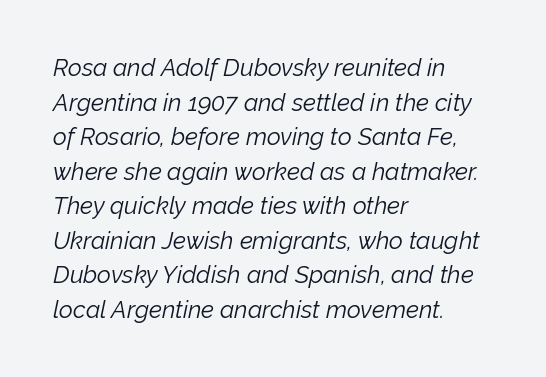
The image shows 24 px text type, italic (leaning right); set left-aligned, normal line spacing (1.44x), normal letter spacing, not underlined.
